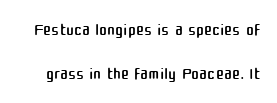
Q: Is the text bold? A: No.
Q: Is the text italic (slanted)? A: No, it is upright.
Q: Is the text underlined? A: No.
Q: Is the spacing between letters normal or unusually wide? A: Normal.
